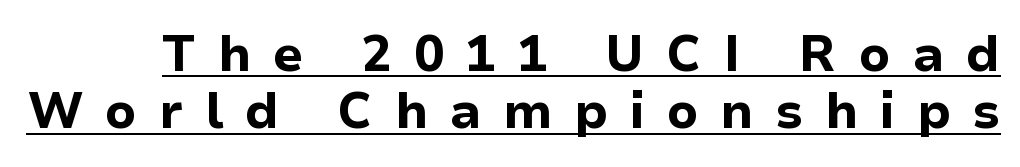
{"serif": "no", "italic": "no", "bold": "yes", "weight": "bold", "width": "normal", "stroke_contrast": "low", "x_height": "medium", "monospaced": "no", "underline": "yes", "line_spacing": "tight", "line_spacing_ratio": 1.15, "letter_spacing": "wide", "letter_spacing_em": 0.43, "glyph_px": 50}
